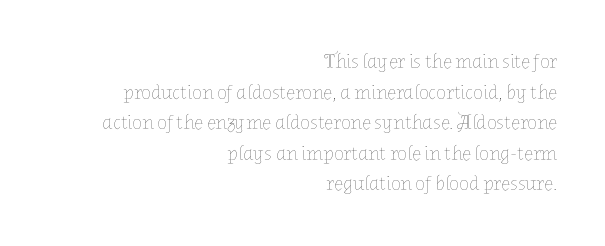
Q: Is the text bold? A: No.
Q: Is the text italic (slanted)? A: No, it is upright.
Q: Is the text underlined? A: No.
Q: How is the paragraph aligned? A: Right-aligned.
Q: Is the spacing between letters normal or unusually wide? A: Normal.
Q: Is the spacing between lines tight, normal or loose? A: Normal.
